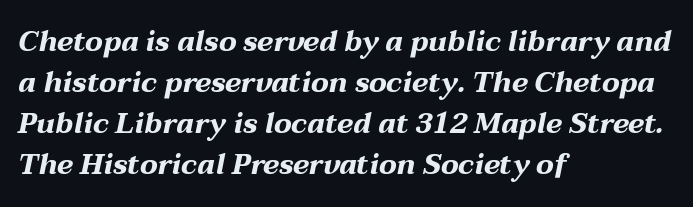
{"italic": "yes", "lean": "right", "slant_degrees": 12, "bold": "yes", "weight": "bold", "width": "wide", "stroke_contrast": "medium", "x_height": "medium", "monospaced": "no", "underline": "no", "align": "left", "line_spacing": "normal", "line_spacing_ratio": 1.46, "letter_spacing": "normal", "letter_spacing_em": 0.0, "glyph_px": 28}
